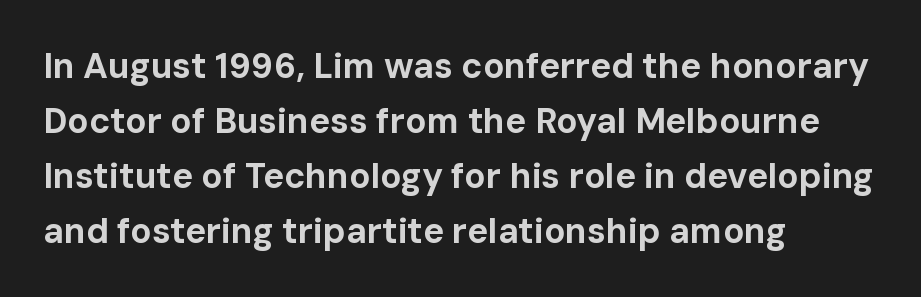
The image shows 35 px bold sans-serif type, upright; set left-aligned, normal line spacing (1.57x), normal letter spacing, not underlined; low stroke contrast and a medium x-height.
